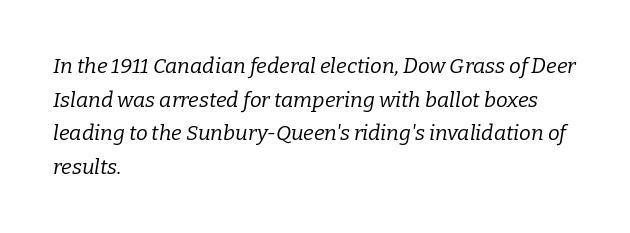
{"italic": "yes", "lean": "right", "slant_degrees": 9, "bold": "no", "underline": "no", "align": "left", "line_spacing": "normal", "line_spacing_ratio": 1.6, "letter_spacing": "normal", "letter_spacing_em": 0.0, "glyph_px": 21}
